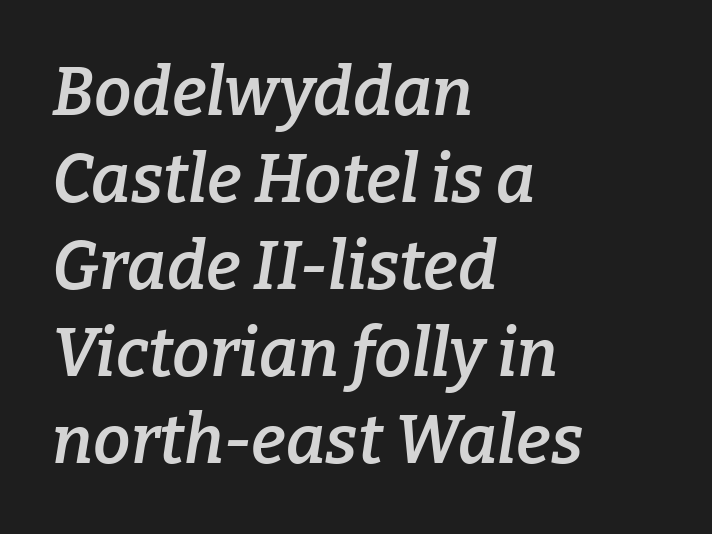
Q: Is the text bold? A: Semi-bold.
Q: Is the text italic (slanted)? A: Yes, it leans right by about 9 degrees.
Q: Is the typeface a serif or a sans-serif typeface? A: Serif.
Q: Is the text underlined? A: No.
Q: How is the paragraph aligned? A: Left-aligned.
Q: Is the spacing between letters normal or unusually wide? A: Normal.
Q: Is the spacing between lines tight, normal or loose? A: Normal.
Q: Width (condensed, normal, or wide)? A: Normal.
Q: Stroke contrast? A: Low.
Q: x-height? A: Medium.
Q: Monospaced? A: No.
